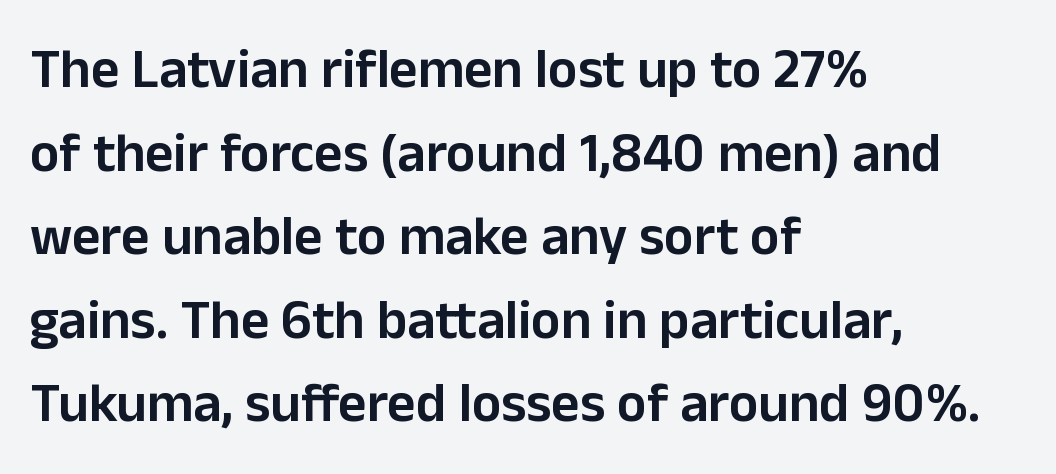
{"serif": "no", "italic": "no", "bold": "semi", "weight": "semibold", "width": "normal", "stroke_contrast": "low", "x_height": "medium", "monospaced": "no", "underline": "no", "align": "left", "line_spacing": "normal", "line_spacing_ratio": 1.52, "letter_spacing": "normal", "letter_spacing_em": 0.0, "glyph_px": 55}
